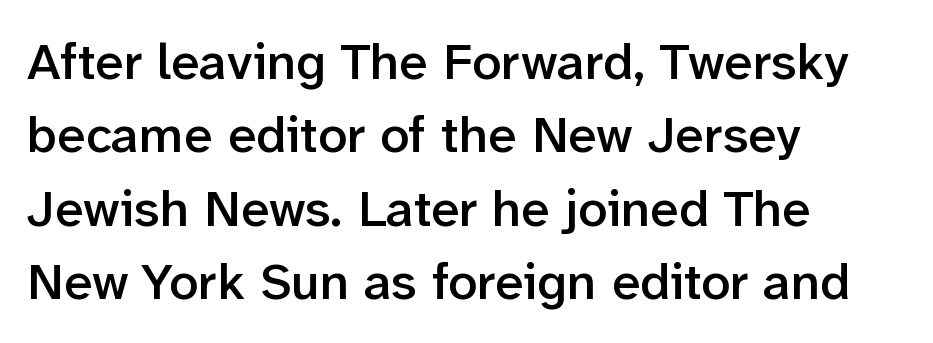
What's the leading like? Ordinary, nothing unusual. Glance below the letters and you will spot only blank space. The line texture is even and compact thanks to regular tracking. Each letter keeps its own natural width here, so spacing adapts to shape.
